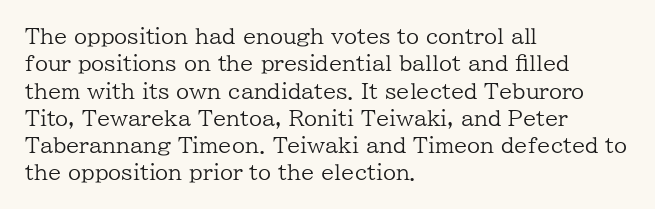
Q: Is the text bold? A: No.
Q: Is the text italic (slanted)? A: No, it is upright.
Q: Is the text underlined? A: No.
Q: How is the paragraph aligned? A: Left-aligned.
Q: Is the spacing between letters normal or unusually wide? A: Normal.
Q: Is the spacing between lines tight, normal or loose? A: Normal.
